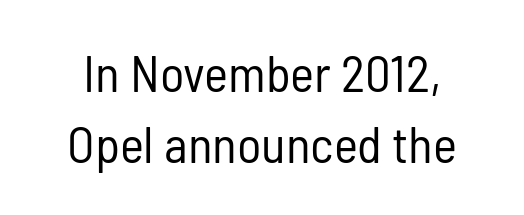
Q: Is the text bold? A: No.
Q: Is the text italic (slanted)? A: No, it is upright.
Q: Is the typeface a serif or a sans-serif typeface? A: Sans-serif.
Q: Is the text underlined? A: No.
Q: Is the spacing between letters normal or unusually wide? A: Normal.
Q: Is the spacing between lines tight, normal or loose? A: Normal.
Q: Width (condensed, normal, or wide)? A: Condensed.
Q: Stroke contrast? A: Low.
Q: x-height? A: Medium.
Q: Monospaced? A: No.
